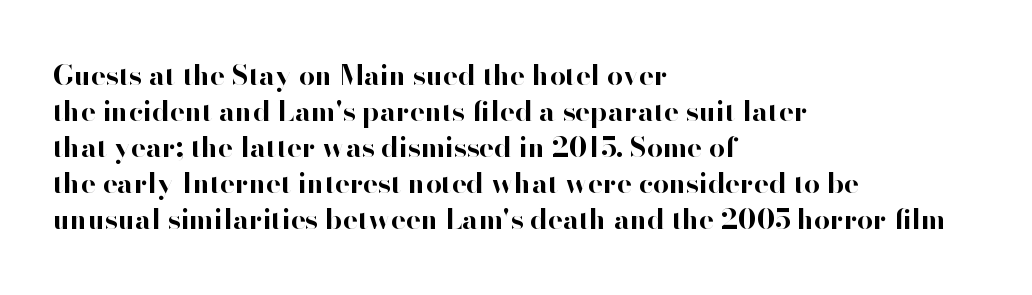
Spacing verdict: proportional, widths tailored to each character. Honestly, there is no underline to notice here at all. If you drew a line through each stem, it would be perfectly vertical. This is heavy type, rendered in bold.
